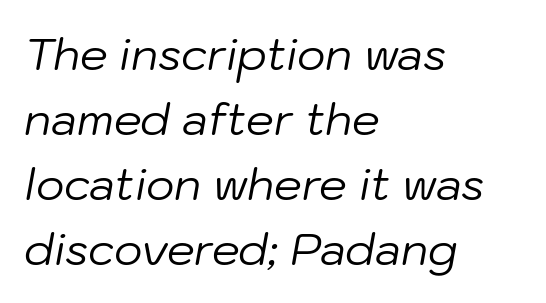
The rendering uses natural spacing where letterforms have individual widths. The ragged edge is on the right, which tells us the setting is flush left. Glance below the letters and you will spot only blank space. These lines were composed using italics. Each stroke keeps to a modest, everyday thickness or less.
